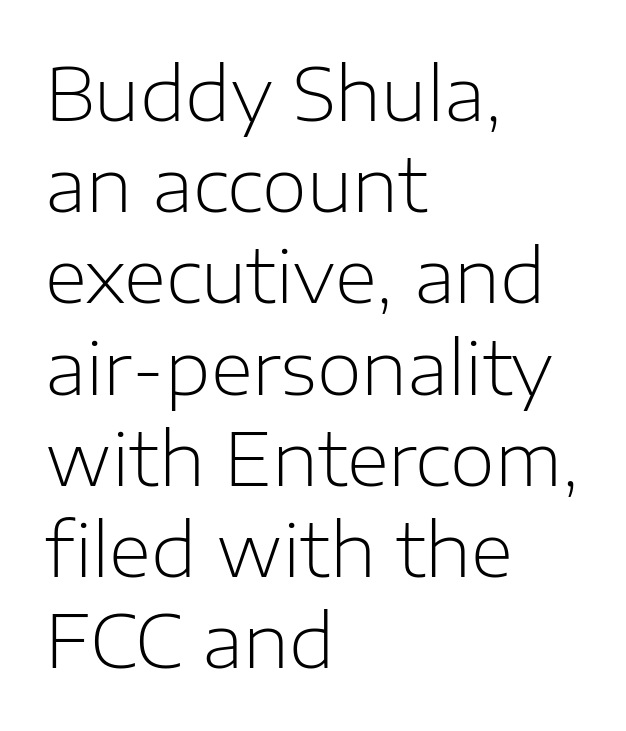
{"serif": "no", "italic": "no", "bold": "no", "weight": "light", "width": "normal", "stroke_contrast": "low", "x_height": "medium", "monospaced": "no", "underline": "no", "align": "left", "line_spacing": "normal", "line_spacing_ratio": 1.25, "letter_spacing": "normal", "letter_spacing_em": 0.0, "glyph_px": 73}
